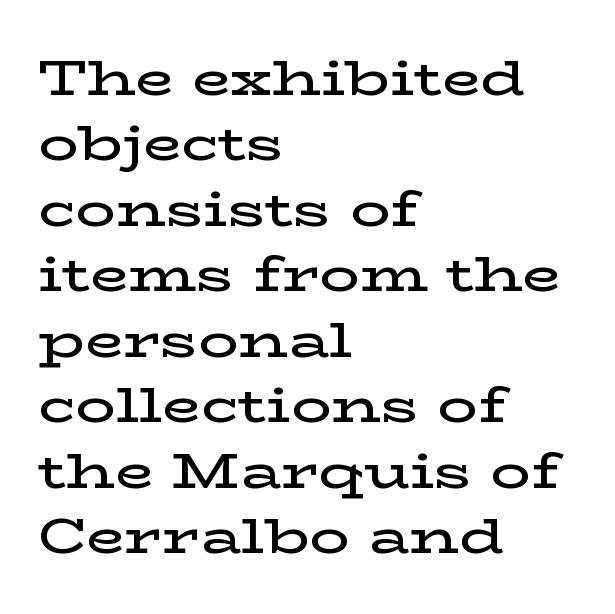
{"serif": "yes", "italic": "no", "bold": "semi", "weight": "semibold", "width": "wide", "stroke_contrast": "low", "x_height": "medium", "monospaced": "no", "underline": "no", "align": "left", "line_spacing": "normal", "line_spacing_ratio": 1.31, "letter_spacing": "normal", "letter_spacing_em": 0.0, "glyph_px": 50}
